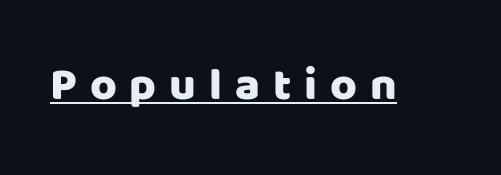
The image shows 46 px sans-serif type, upright; set unusually wide letter spacing (+0.28 em), underlined; low stroke contrast and a large x-height.
